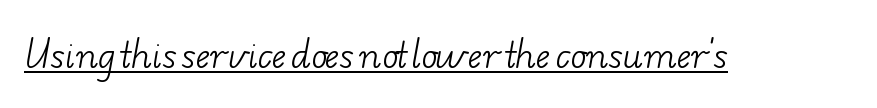
The image shows 34 px light, wide serif type; set normal letter spacing, underlined; low stroke contrast and a small x-height.
